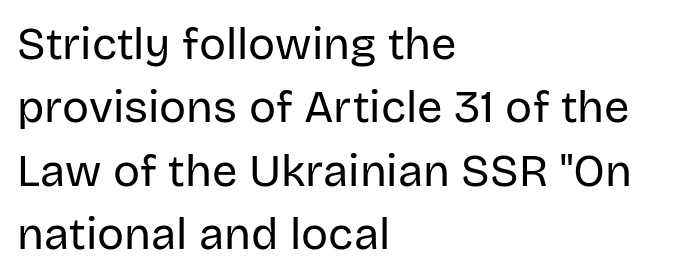
Are there feet on the stems? There aren't — it's a sans. Where is the straight margin? On the left. A normal amount of white space separates one row of letters from the next. Anything drawn beneath the words? Only blank space. Words appear dense and cohesive because spacing is normal. Is the stroke heavy? The answer is a plain regular-or-lighter.
